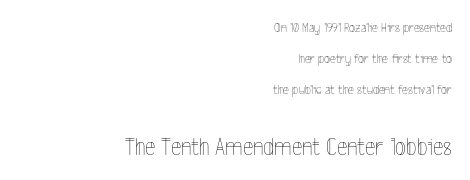
The image shows 25 px text type, upright; set right-aligned, loose line spacing (2.21x), normal letter spacing, not underlined; the second (bottom) block is 1.79x larger.
